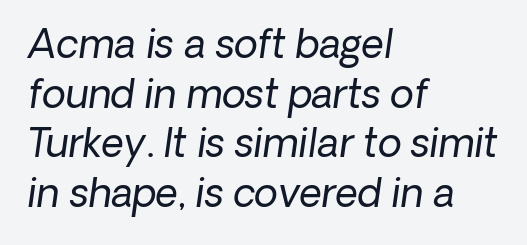
Each letter's strokes conclude bluntly, with no projecting serifs. Short note: letters normally spaced. Words float on clear page, feet unadorned. Character widths vary here, with narrow letters taking less room than wide ones.
